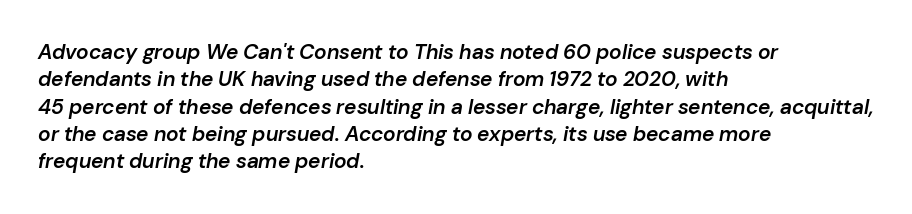
{"italic": "yes", "lean": "right", "slant_degrees": 10, "bold": "semi", "underline": "no", "align": "left", "line_spacing": "normal", "line_spacing_ratio": 1.3, "letter_spacing": "normal", "letter_spacing_em": 0.0, "glyph_px": 21}
